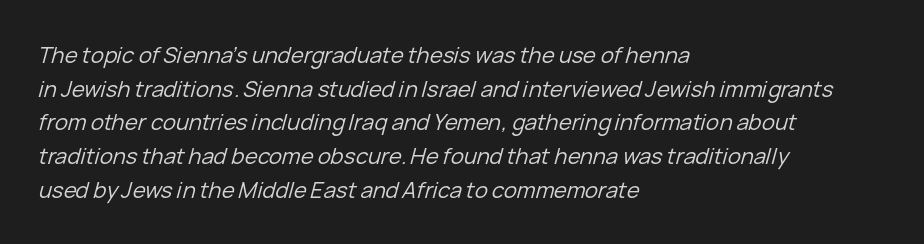
{"italic": "yes", "lean": "right", "slant_degrees": 15, "bold": "no", "underline": "no", "align": "left", "line_spacing": "normal", "line_spacing_ratio": 1.53, "letter_spacing": "normal", "letter_spacing_em": 0.0, "glyph_px": 22}
